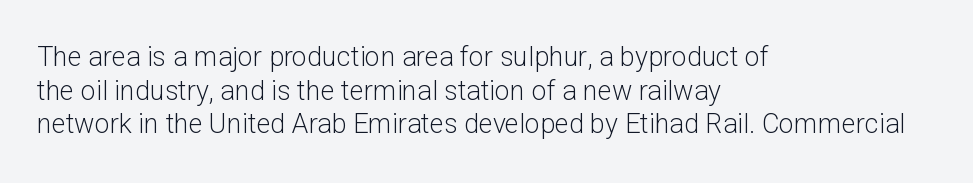
The image shows 27 px text type, upright; set left-aligned, normal line spacing (1.25x), normal letter spacing, not underlined.
